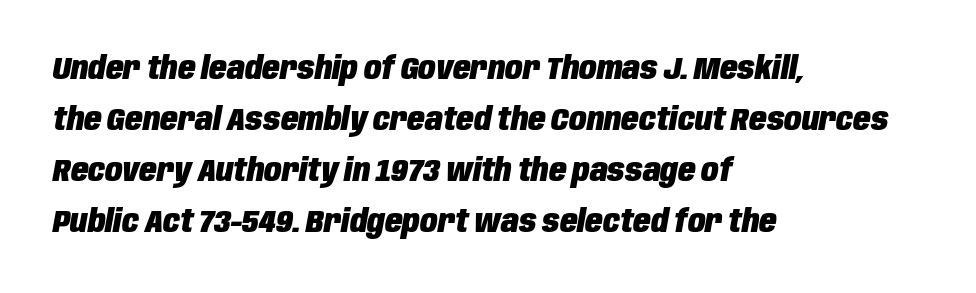
Notice how the passage keeps a crisp vertical edge on the left only. The string is rendered with underlining switched off. Is the letter spacing exaggerated? No — it looks like the ordinary default. The rows are spaced the way most documents space them. These lines were composed using italics. The face used here has the dense, thick strokes of a bold.
